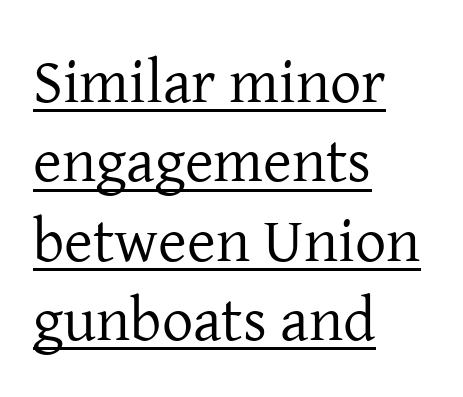
{"serif": "yes", "italic": "no", "bold": "no", "weight": "regular", "width": "normal", "stroke_contrast": "low", "x_height": "medium", "monospaced": "no", "underline": "yes", "align": "left", "line_spacing": "normal", "line_spacing_ratio": 1.28, "letter_spacing": "normal", "letter_spacing_em": 0.0, "glyph_px": 62}
